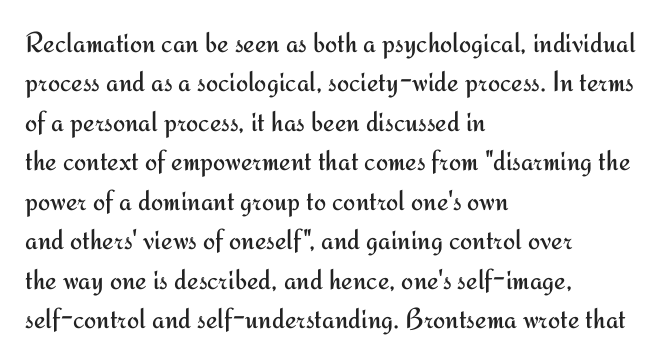
Underline: absent. The passage is arranged the way most books set body copy — flush left. No chunkiness to these letters — they're not bold. You can tell it's not italic because the verticals are truly vertical. A sans-serif font was chosen for this passage.
